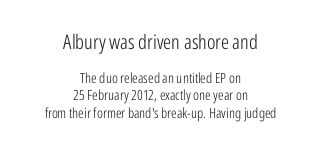
These lines keep a tight, regular rhythm from letter to letter. Interline gaps are of average width in this sample. The lines in this sample share a center point and differ in where they start and stop. Here the first block reads like a headline and the second like body copy.
